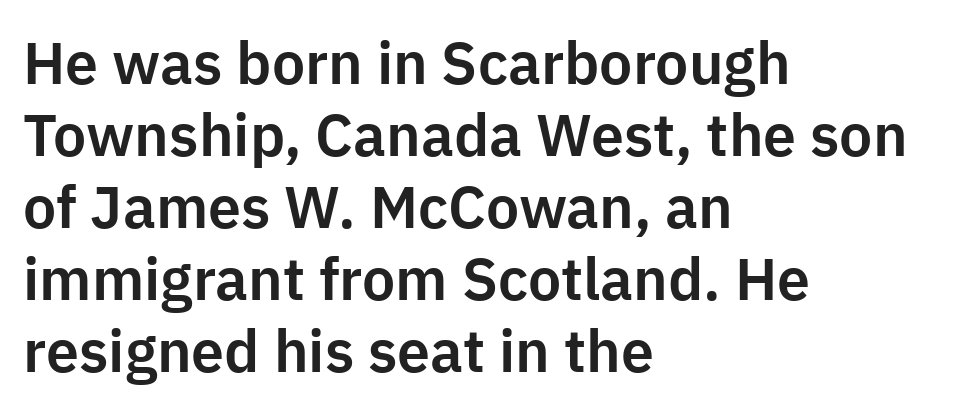
Q: Is the text italic (slanted)? A: No, it is upright.
Q: Is the typeface a serif or a sans-serif typeface? A: Sans-serif.
Q: Is the text underlined? A: No.
Q: How is the paragraph aligned? A: Left-aligned.
Q: Is the spacing between letters normal or unusually wide? A: Normal.
Q: Width (condensed, normal, or wide)? A: Normal.
Q: Stroke contrast? A: Low.
Q: x-height? A: Medium.
Q: Monospaced? A: No.
